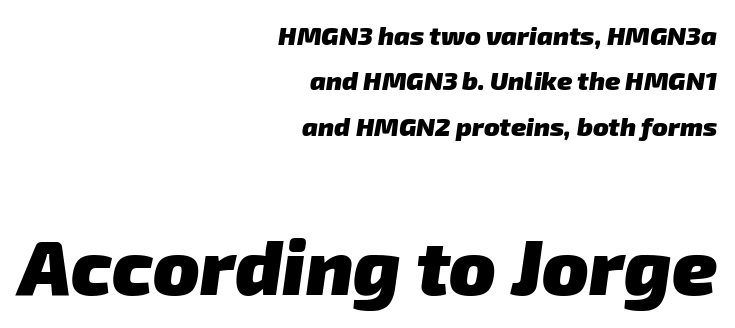
The image shows 77 px heavy sans-serif type; set right-aligned, line spacing 1.75x, normal letter spacing, not underlined; the second (bottom) block is 2.96x larger; low stroke contrast and a medium x-height.
